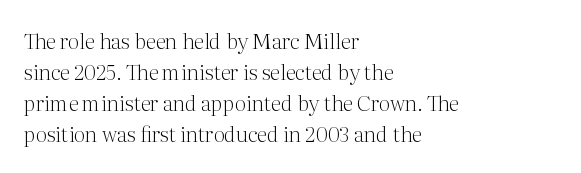
The image shows 21 px text type, upright; set left-aligned, normal line spacing (1.47x), normal letter spacing, not underlined.
